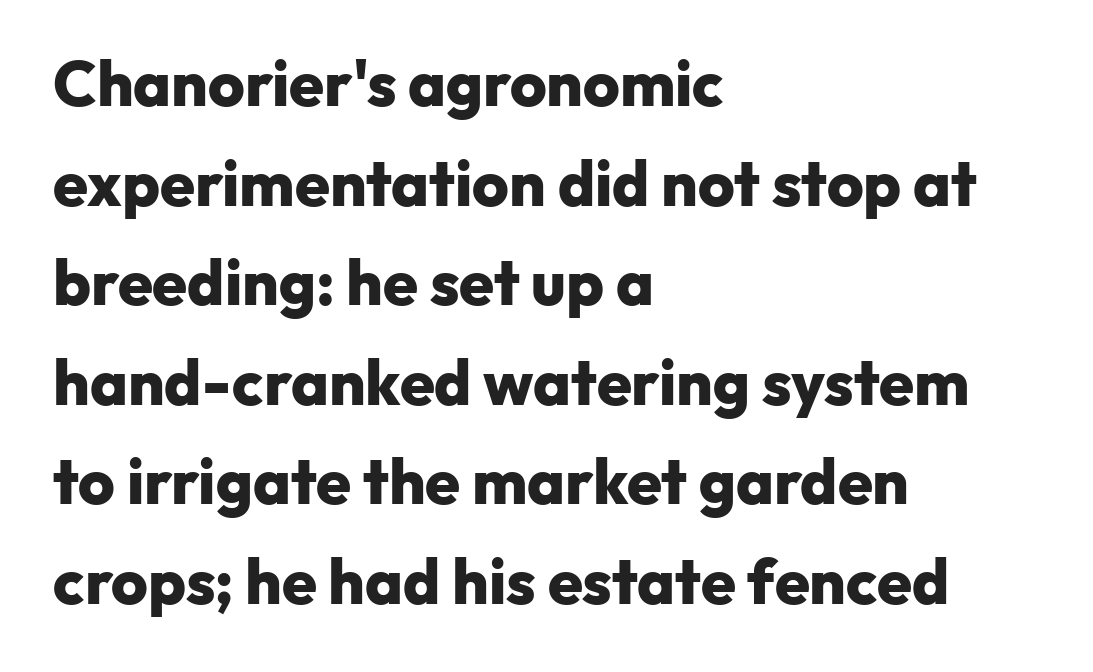
Q: Is the text bold? A: Yes.
Q: Is the text italic (slanted)? A: No, it is upright.
Q: Is the typeface a serif or a sans-serif typeface? A: Sans-serif.
Q: Is the text underlined? A: No.
Q: How is the paragraph aligned? A: Left-aligned.
Q: Is the spacing between letters normal or unusually wide? A: Normal.
Q: Is the spacing between lines tight, normal or loose? A: Normal.
Q: Width (condensed, normal, or wide)? A: Normal.
Q: Stroke contrast? A: Low.
Q: x-height? A: Medium.
Q: Monospaced? A: No.
